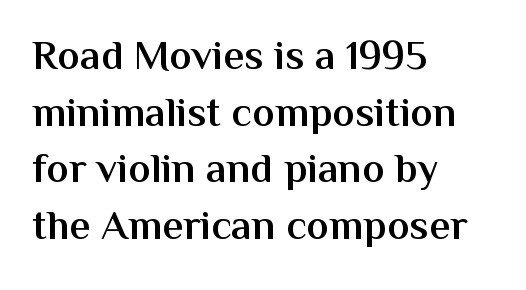
{"serif": "no", "italic": "no", "bold": "semi", "weight": "semibold", "width": "normal", "stroke_contrast": "medium", "x_height": "medium", "monospaced": "no", "underline": "no", "align": "left", "line_spacing": "normal", "line_spacing_ratio": 1.35, "letter_spacing": "normal", "letter_spacing_em": 0.0, "glyph_px": 42}
